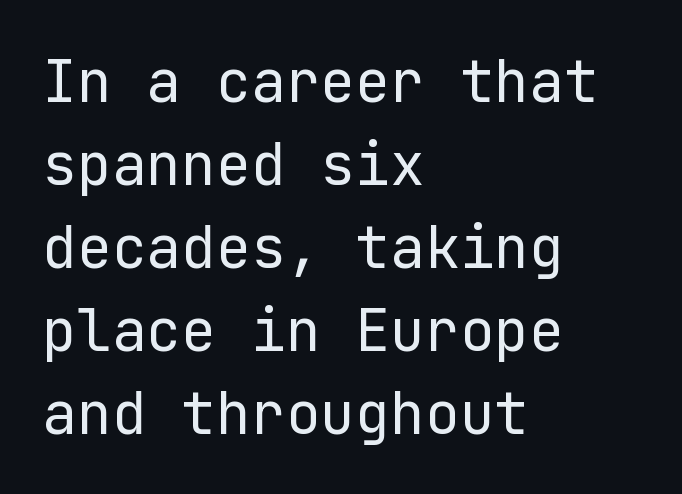
The image shows 58 px regular-weight sans-serif type, upright; set left-aligned, normal line spacing (1.43x), normal letter spacing, not underlined; low stroke contrast and a medium x-height.
